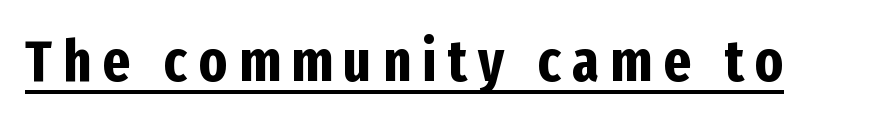
Examine the stroke ends and you'll find no serifs. The font is running at its bold setting. Somebody hit Ctrl+U on this one — the words are underlined. Do the letters lean? They stand straight. Character widths vary here, with narrow letters taking less room than wide ones.
